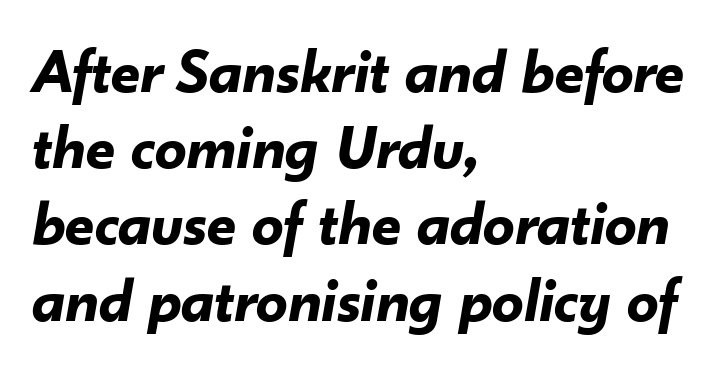
The image shows 63 px bold type, italic (leaning right); set left-aligned, line spacing 1.21x, normal letter spacing, not underlined; low stroke contrast and a small x-height.
